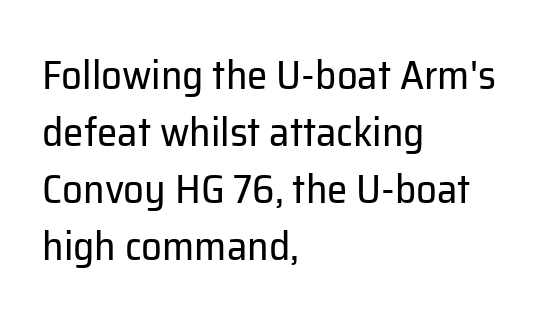
{"serif": "no", "italic": "no", "bold": "no", "weight": "regular", "width": "normal", "stroke_contrast": "low", "x_height": "medium", "monospaced": "no", "underline": "no", "align": "left", "line_spacing": "normal", "line_spacing_ratio": 1.39, "letter_spacing": "normal", "letter_spacing_em": 0.0, "glyph_px": 41}
